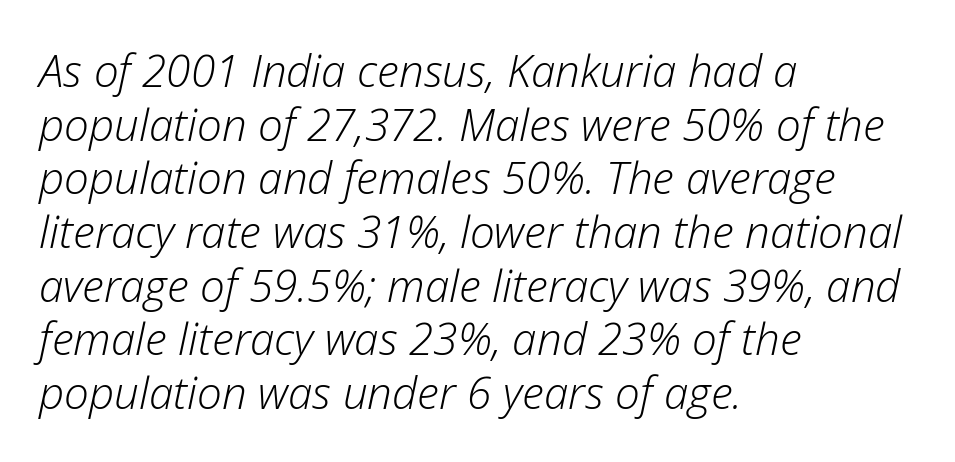
Each letter keeps its own natural width here, so spacing adapts to shape. This sample uses an oblique cut, with every glyph tilted off the vertical. The tracking reads as untouched default to a designer's eye. The zone under the glyphs is completely vacant. The paragraph has a hard left edge and a soft right edge.
